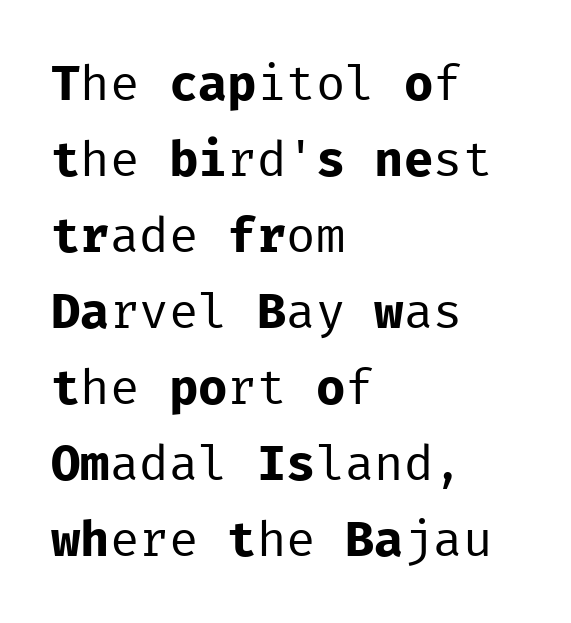
{"serif": "no", "italic": "no", "bold": "no", "weight": "regular", "width": "normal", "stroke_contrast": "low", "x_height": "medium", "monospaced": "yes", "underline": "no", "align": "left", "line_spacing": "normal", "line_spacing_ratio": 1.55, "letter_spacing": "normal", "letter_spacing_em": 0.0, "glyph_px": 49}
